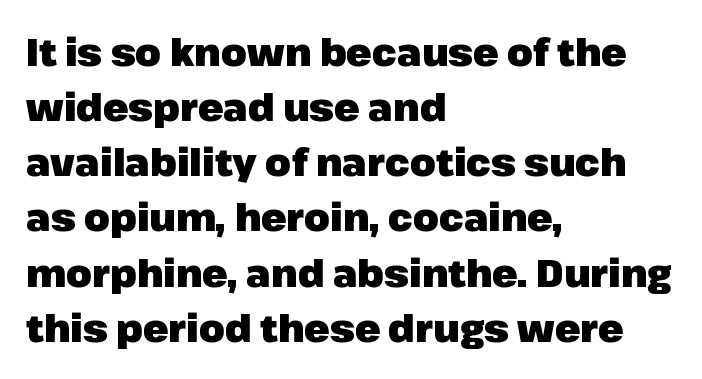
The image shows 37 px heavy sans-serif type, upright; set left-aligned, normal line spacing (1.49x), normal letter spacing, not underlined; low stroke contrast and a medium x-height.
